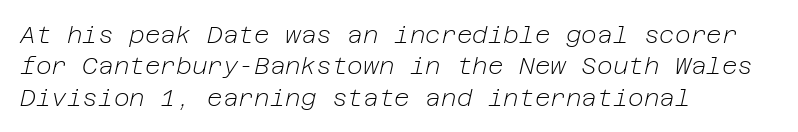
The image shows 24 px text type, italic (leaning right); set left-aligned, normal line spacing (1.31x), normal letter spacing, not underlined.
